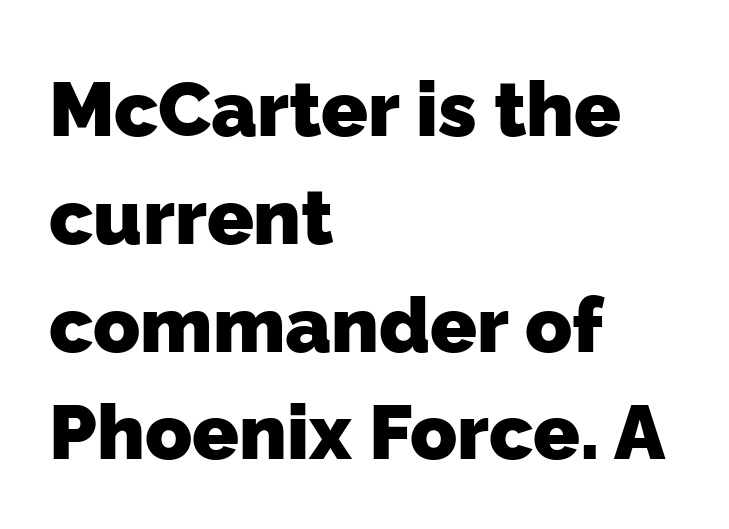
{"serif": "no", "bold": "yes", "weight": "heavy", "width": "normal", "stroke_contrast": "low", "x_height": "medium", "monospaced": "no", "underline": "no", "align": "left", "line_spacing": "normal", "line_spacing_ratio": 1.4, "letter_spacing": "normal", "letter_spacing_em": 0.0, "glyph_px": 77}
